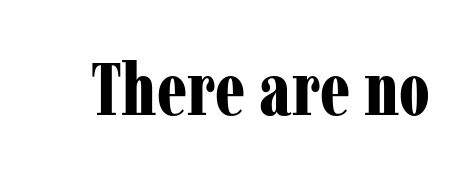
{"serif": "yes", "italic": "no", "bold": "yes", "weight": "bold", "width": "condensed", "stroke_contrast": "low", "x_height": "medium", "monospaced": "no", "underline": "no", "letter_spacing": "normal", "letter_spacing_em": 0.0, "glyph_px": 73}
